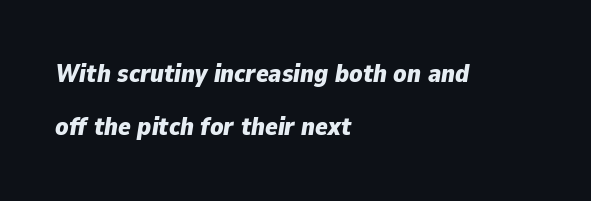
The image shows 26 px bold type, italic (leaning right); set left-aligned, loose line spacing (2.05x), normal letter spacing, not underlined.
